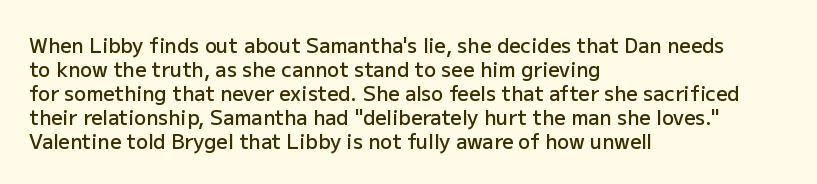
The setting favours the left margin, as ordinary paragraphs usually do. The typesetting leans somewhat heavy: a semibold. Characters remain perfectly vertical along every line. Look at the tracking — it's just the regular setting, nothing added. Beneath every word, the page is bare.
